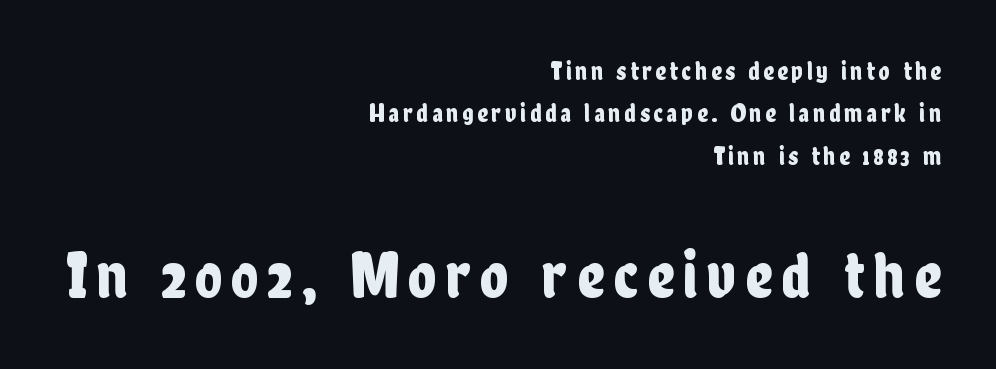
A typesetter would call this proportional, since set widths differ per character. A sans-serif font was chosen for this passage. Baseline-to-baseline distance is the conventional proportion of letter height. The lettering holds an erect, upright posture throughout.
